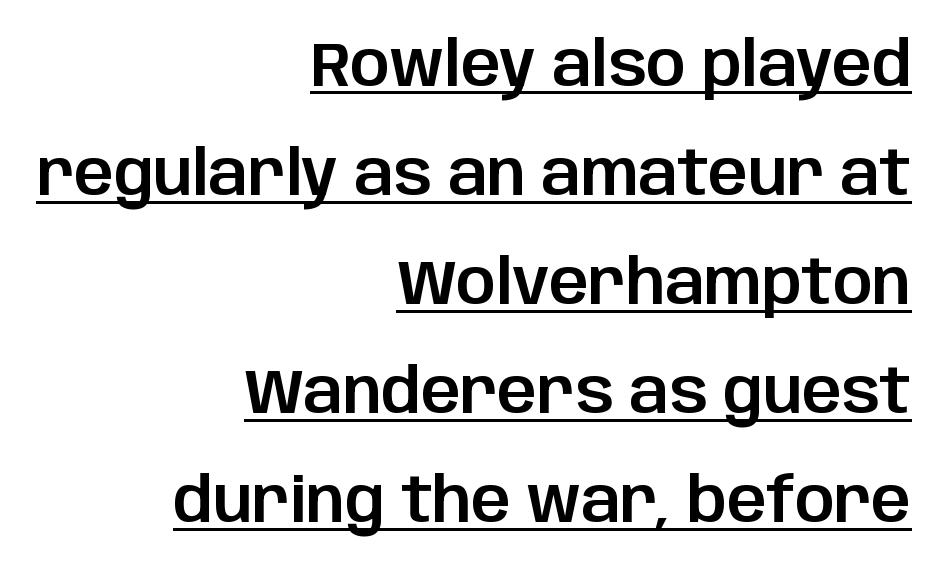
The letters stand upright; this is a roman face. A flush-right, rag-left setting is used for this passage. Think of a printed novel: that variable character pitch is what you see here. Does the type have serifs? No, each stem ends abruptly. This rendering features underlined lettering.
